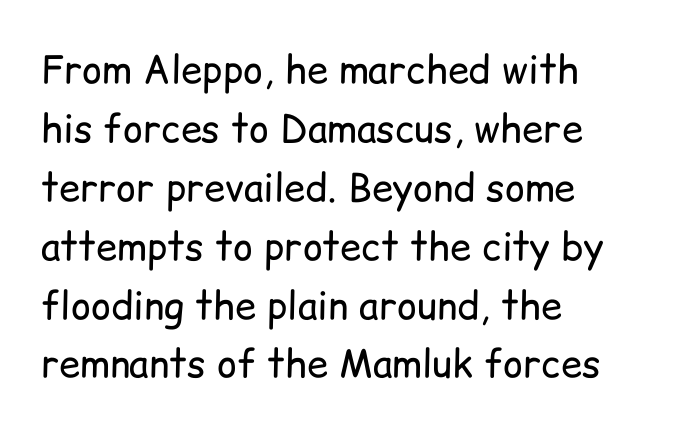
The weight would be labelled regular, book, light, or lighter still. These lines sit exactly where default settings would place them. Characters remain perfectly vertical along every line. The type is set solid horizontally, with unmodified tracking. The typesetter chose a ragged-right arrangement here. Is this a sans? Yes — the strokes have no serifs.
